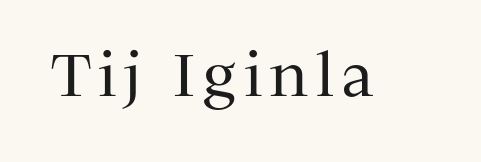
{"serif": "yes", "italic": "no", "bold": "no", "weight": "regular", "width": "normal", "stroke_contrast": "medium", "x_height": "medium", "monospaced": "no", "underline": "no", "glyph_px": 59}
